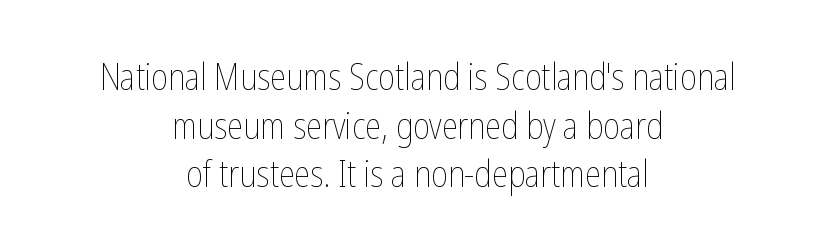
This is roman type, the default non-slanted kind. Each new line begins a customary step beneath the previous one. The cut favours lightness, reaching ordinary text weight at its darkest. A bare baseline throughout the passage. Is the letter spacing exaggerated? No — it looks like the ordinary default.
